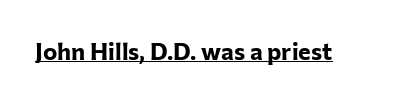
Students, observe the line beneath the letters — that is underlining. Upright lettering throughout. Summary of weight: heavy, a full bold. Here the glyphs are tracked normally, forming tight word shapes.
